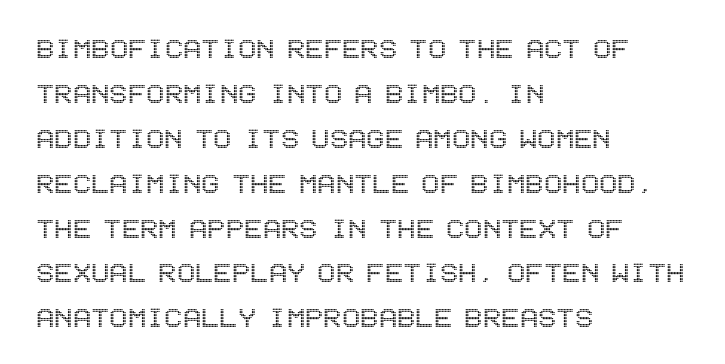
The image shows 34 px condensed type, upright; set left-aligned, normal line spacing (1.32x), normal letter spacing, not underlined; a large x-height.
